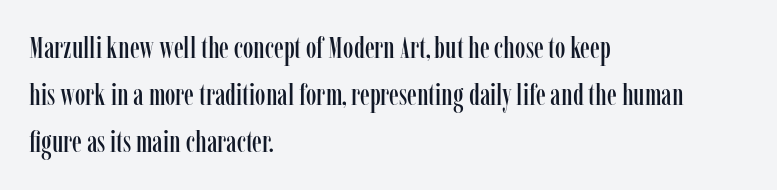
The image shows 30 px condensed serif type, upright; set left-aligned, normal line spacing (1.57x), normal letter spacing, not underlined; low stroke contrast and a medium x-height.
